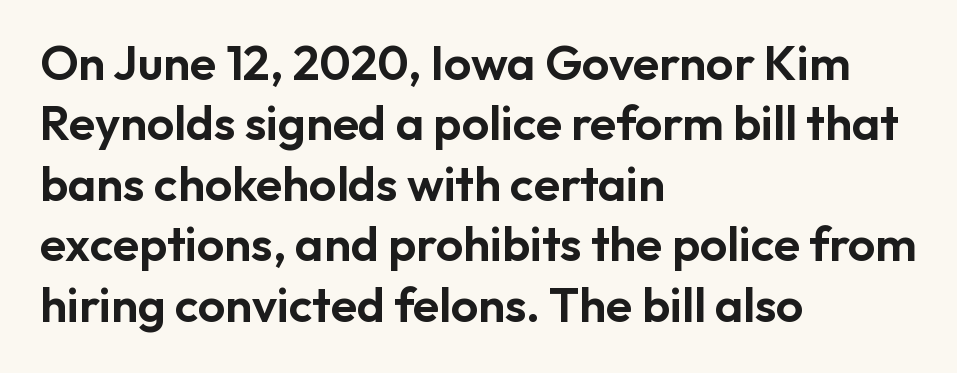
Quick note: underline off. Posture: straight, roman, zero tilt. The block of text has a typical density, with ordinary space between rows. Serif or sans? Sans — the stroke terminals are bare. Inter-character spacing is left at the font's built-in metrics.
